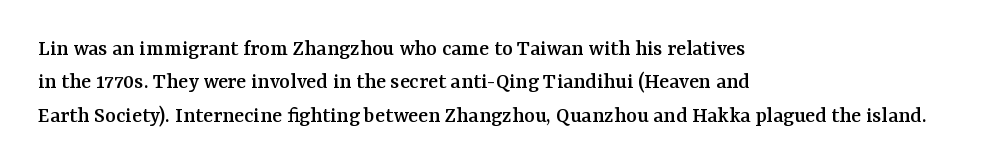
The image shows 23 px text type, upright; set left-aligned, normal line spacing (1.45x), normal letter spacing, not underlined.
